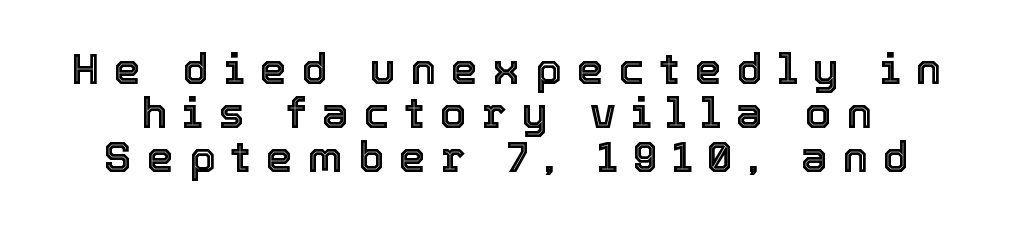
{"italic": "no", "width": "normal", "x_height": "medium", "monospaced": "no", "underline": "no", "line_spacing": "tight", "line_spacing_ratio": 1.02, "letter_spacing": "wide", "letter_spacing_em": 0.35, "glyph_px": 43}
